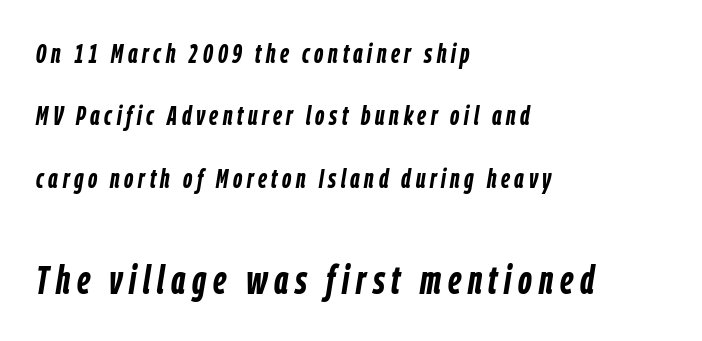
Q: Is the text bold? A: Yes.
Q: Is the text italic (slanted)? A: Yes, it leans right by about 9 degrees.
Q: Is the text underlined? A: No.
Q: How is the paragraph aligned? A: Left-aligned.
Q: Is the spacing between lines tight, normal or loose? A: Loose.
Q: Which block of text is set in a larger size, the first (top) or the second (bottom)? A: The second (bottom) one.
Q: Width (condensed, normal, or wide)? A: Condensed.
Q: Stroke contrast? A: Low.
Q: x-height? A: Medium.
Q: Monospaced? A: No.
